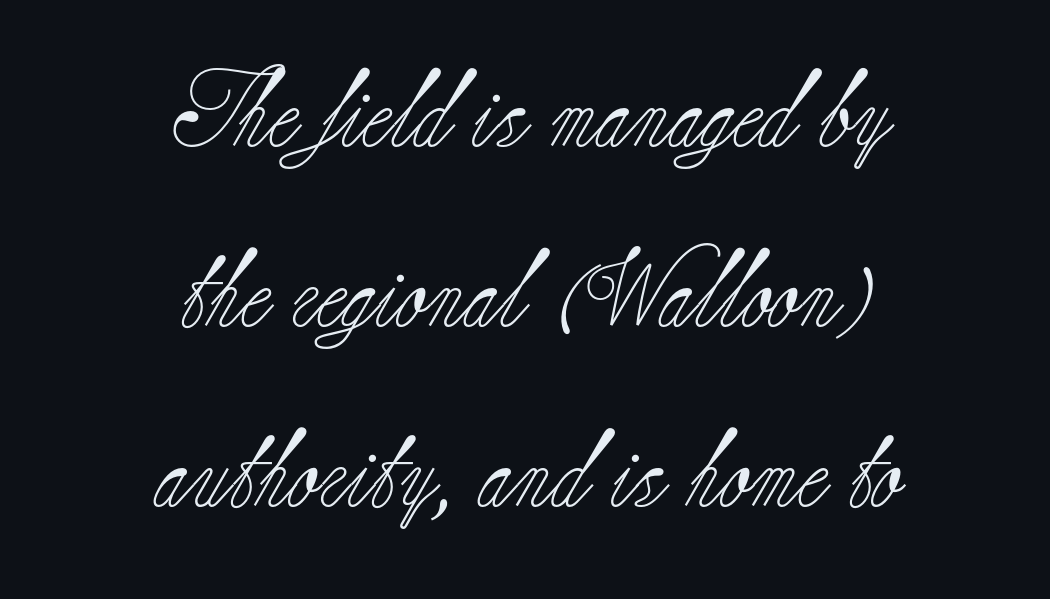
The image shows 77 px light serif type; set centered, loose line spacing (2.34x), normal letter spacing, not underlined; low stroke contrast and a small x-height.
